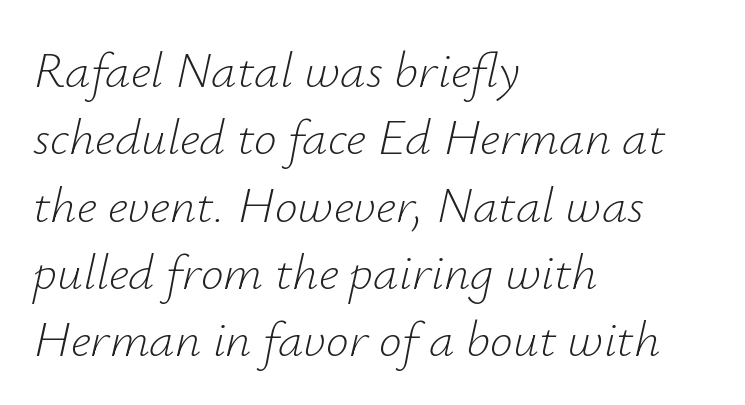
Q: Is the text bold? A: No.
Q: Is the text italic (slanted)? A: Yes, it leans right by about 12 degrees.
Q: Is the text underlined? A: No.
Q: How is the paragraph aligned? A: Left-aligned.
Q: Is the spacing between letters normal or unusually wide? A: Normal.
Q: Is the spacing between lines tight, normal or loose? A: Normal.
Q: Width (condensed, normal, or wide)? A: Normal.
Q: Stroke contrast? A: Low.
Q: x-height? A: Small.
Q: Monospaced? A: No.
